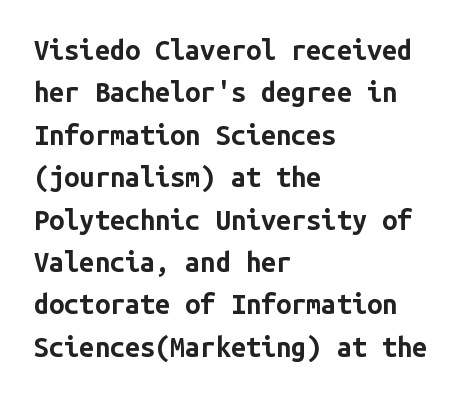
{"italic": "no", "bold": "yes", "underline": "no", "align": "left", "line_spacing": "normal", "line_spacing_ratio": 1.57, "letter_spacing": "normal", "letter_spacing_em": 0.0, "glyph_px": 27}
